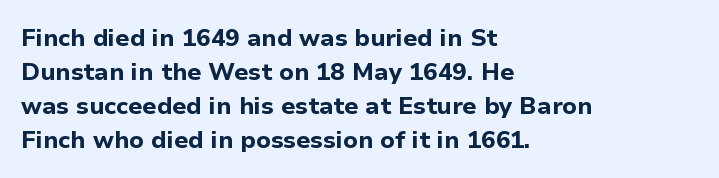
The image shows 24 px bold type, upright; set left-aligned, normal line spacing (1.41x), normal letter spacing, not underlined.
